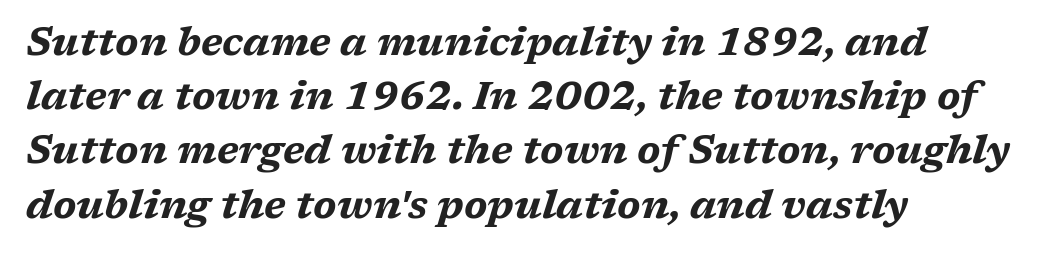
{"italic": "yes", "lean": "right", "slant_degrees": 17, "bold": "yes", "weight": "bold", "width": "wide", "stroke_contrast": "medium", "x_height": "medium", "monospaced": "no", "underline": "no", "align": "left", "line_spacing": "normal", "line_spacing_ratio": 1.39, "letter_spacing": "normal", "letter_spacing_em": 0.0, "glyph_px": 39}
